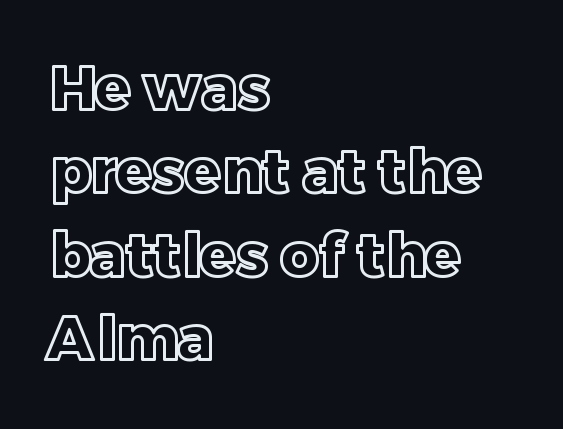
The rendering uses natural spacing where letterforms have individual widths. No extra tracking has been applied to these lines. Each row of text sits above clean, open space. Evenly set lines give the paragraph a standard silhouette. Posture: upright roman.
